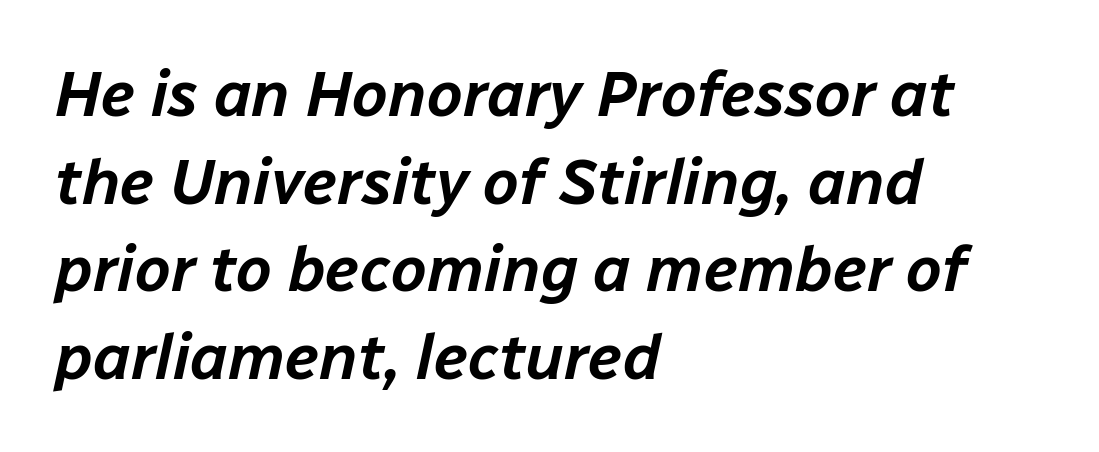
Rows of type keep a routine distance in the vertical direction. This sample uses plain, unmodified letter spacing. Underline: absent. Line starts are locked; line ends wander.
